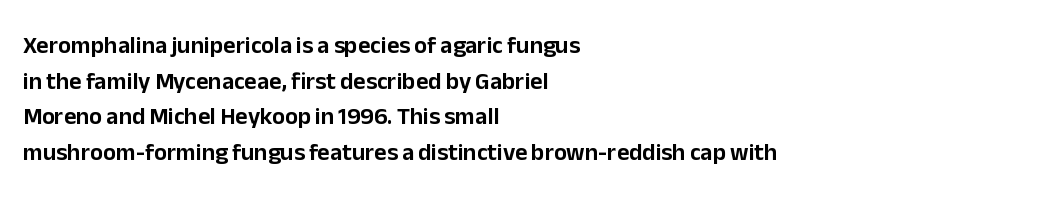
The image shows 24 px text type, upright; set left-aligned, normal line spacing (1.48x), normal letter spacing, not underlined.
